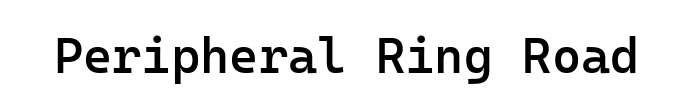
The image shows 50 px semibold sans-serif type, upright, monospaced; set normal letter spacing, not underlined; low stroke contrast and a medium x-height.
